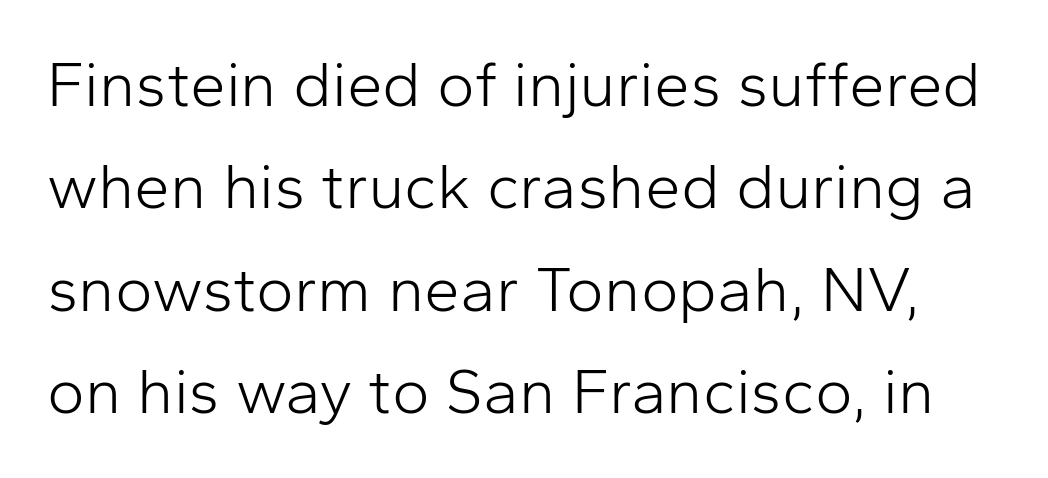
Tracking here is standard; glyphs follow each other at the usual distance. Vertically, the passage feels balanced, rows spaced as you'd expect. Stems here are at most as thick as an everyday book face. The face used here is a sans, in the tradition of grotesques and geometrics. Type without underlining.
